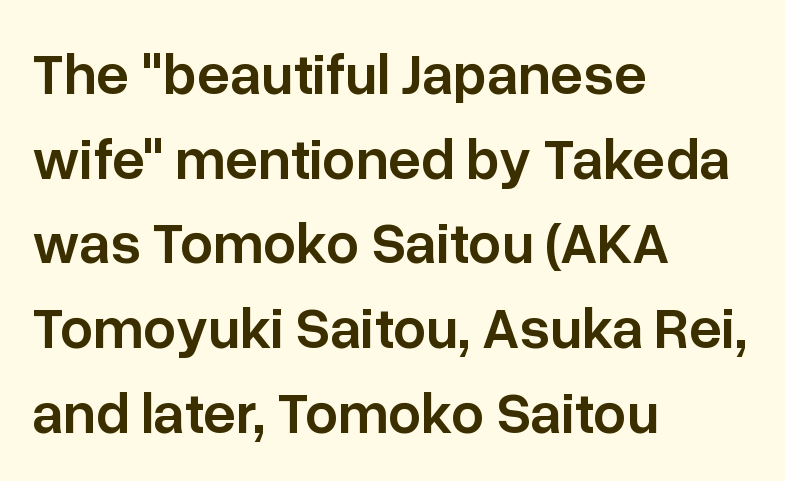
The image shows 58 px semibold sans-serif type, upright; set left-aligned, normal line spacing (1.46x), normal letter spacing, not underlined; low stroke contrast and a medium x-height.
